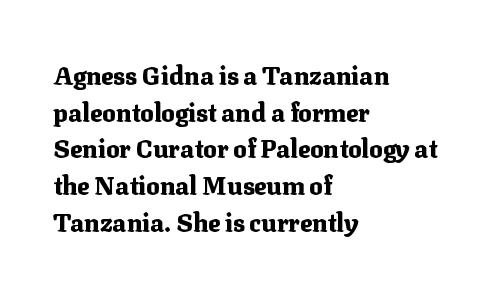
Q: Is the text bold? A: Yes.
Q: Is the text italic (slanted)? A: No, it is upright.
Q: Is the text underlined? A: No.
Q: How is the paragraph aligned? A: Left-aligned.
Q: Is the spacing between letters normal or unusually wide? A: Normal.
Q: Is the spacing between lines tight, normal or loose? A: Normal.
